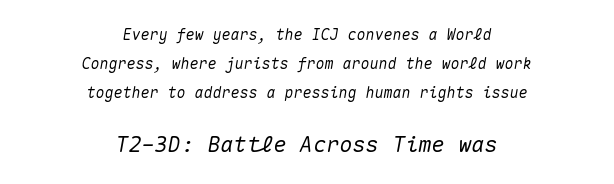
{"italic": "yes", "lean": "right", "slant_degrees": 10, "underline": "no", "align": "center", "line_spacing": "loose", "line_spacing_ratio": 1.95, "letter_spacing": "normal", "letter_spacing_em": 0.0, "larger_block": "second", "size_ratio": 1.47, "glyph_px": 22}
